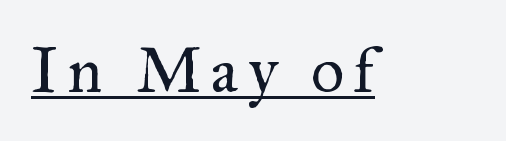
Ordinary non-slanted type is in use. Type style note: has serifs. Do the characters align in a grid? No, the font is proportional. The characters are drawn with everyday or finer stroke widths.
